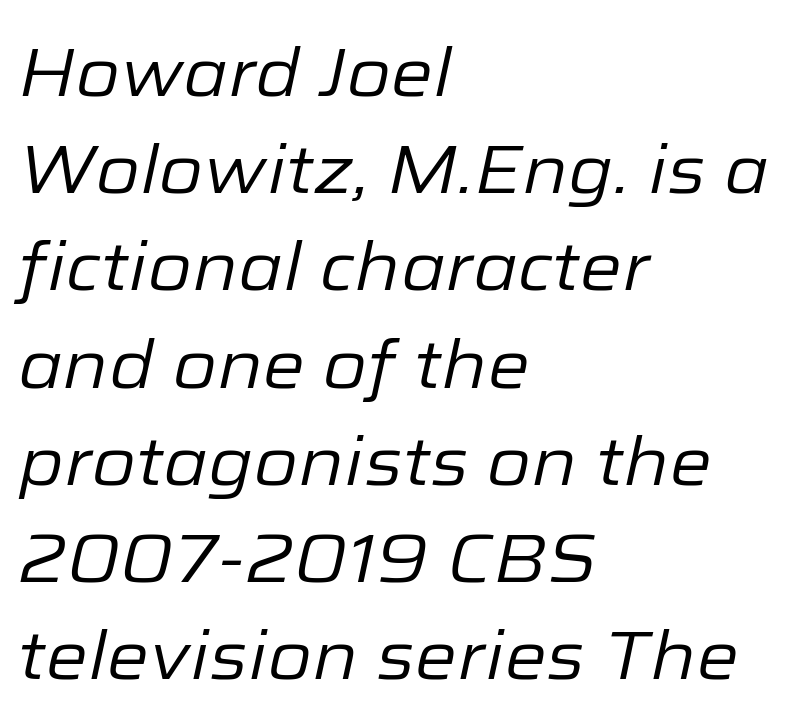
The image shows 68 px regular-weight type, italic (leaning right); set left-aligned, normal line spacing (1.43x), normal letter spacing, not underlined; low stroke contrast and a medium x-height.
